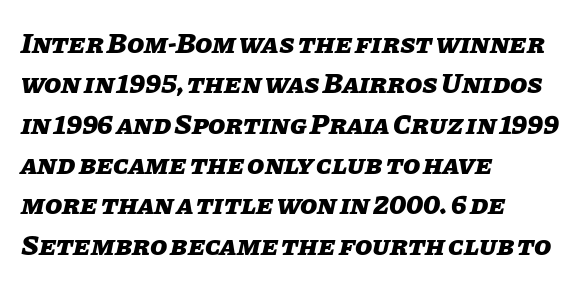
The leading is moderate, giving the passage an even texture. Tracking here is standard; glyphs follow each other at the usual distance. The gap between lines stays unmarked. A student would call this left alignment; a typographer would say flush left, rag right. The face used here is proportionally spaced, like ordinary book or web type.
